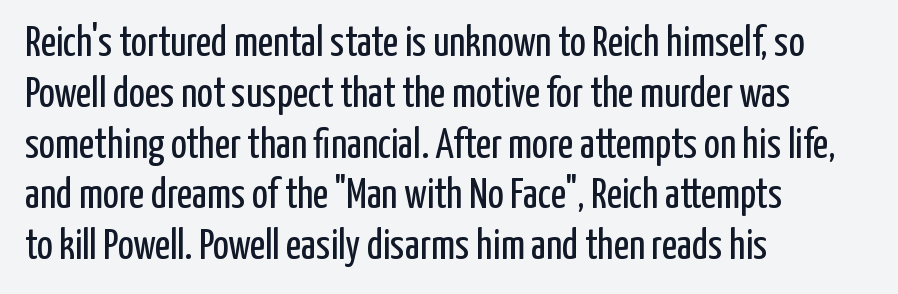
Q: Is the text bold? A: No.
Q: Is the text italic (slanted)? A: No, it is upright.
Q: Is the typeface a serif or a sans-serif typeface? A: Sans-serif.
Q: Is the text underlined? A: No.
Q: How is the paragraph aligned? A: Left-aligned.
Q: Is the spacing between letters normal or unusually wide? A: Normal.
Q: Width (condensed, normal, or wide)? A: Condensed.
Q: Stroke contrast? A: Low.
Q: x-height? A: Medium.
Q: Monospaced? A: No.
